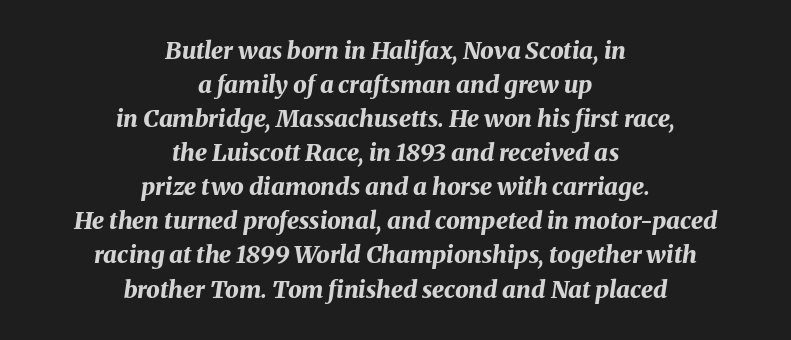
{"italic": "yes", "lean": "right", "slant_degrees": 8, "bold": "yes", "underline": "no", "align": "center", "line_spacing": "normal", "line_spacing_ratio": 1.42, "letter_spacing": "normal", "letter_spacing_em": 0.0, "glyph_px": 24}
